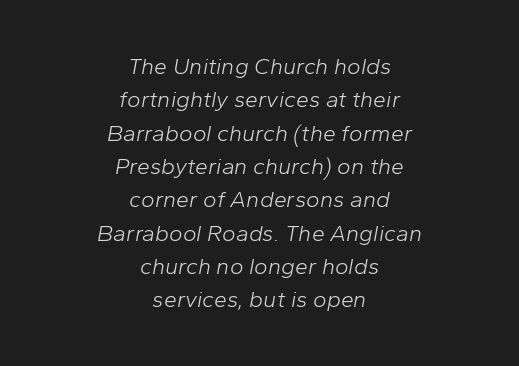
The image shows 23 px text type, italic (leaning right); set centered, normal line spacing (1.45x), normal letter spacing, not underlined.
